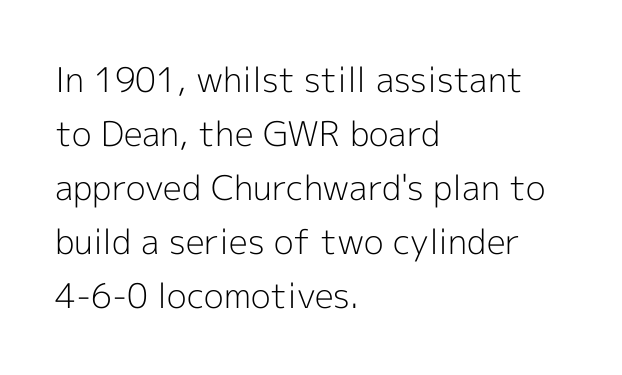
{"serif": "no", "italic": "no", "bold": "no", "weight": "light", "width": "normal", "x_height": "medium", "monospaced": "no", "underline": "no", "align": "left", "line_spacing": "normal", "line_spacing_ratio": 1.59, "letter_spacing": "normal", "letter_spacing_em": 0.0, "glyph_px": 34}
